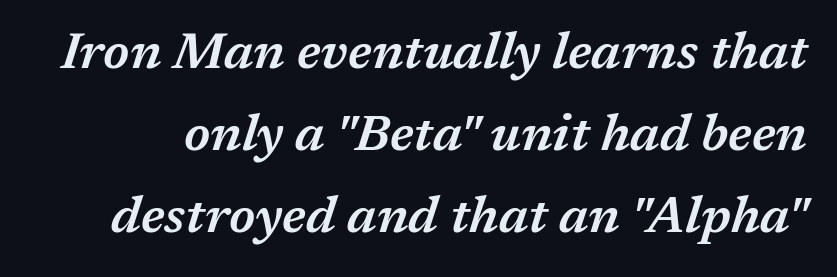
Q: Is the text bold? A: Semi-bold.
Q: Is the text italic (slanted)? A: Yes, it leans right by about 17 degrees.
Q: Is the text underlined? A: No.
Q: Is the spacing between letters normal or unusually wide? A: Normal.
Q: Is the spacing between lines tight, normal or loose? A: Normal.
Q: Width (condensed, normal, or wide)? A: Normal.
Q: Stroke contrast? A: Medium.
Q: x-height? A: Medium.
Q: Monospaced? A: No.
